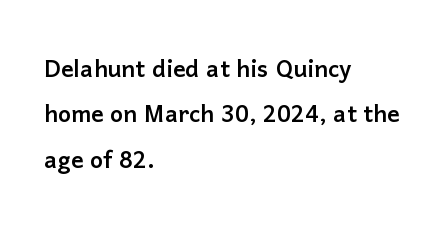
{"serif": "no", "italic": "no", "width": "normal", "stroke_contrast": "low", "x_height": "medium", "monospaced": "no", "underline": "no", "align": "left", "line_spacing": "normal", "line_spacing_ratio": 1.46, "letter_spacing": "normal", "letter_spacing_em": 0.0, "glyph_px": 31}
